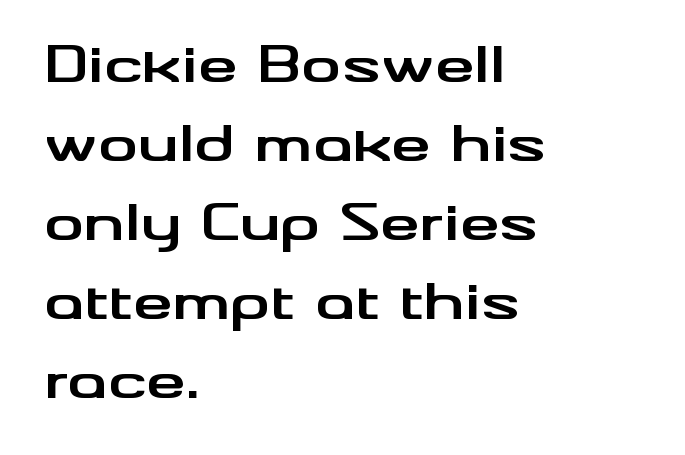
{"serif": "no", "italic": "no", "bold": "yes", "weight": "bold", "width": "wide", "stroke_contrast": "medium", "x_height": "small", "monospaced": "no", "underline": "no", "align": "left", "line_spacing": "normal", "line_spacing_ratio": 1.58, "letter_spacing": "normal", "letter_spacing_em": 0.0, "glyph_px": 50}
